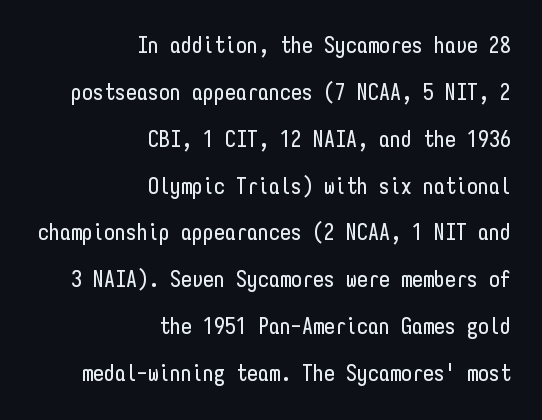
Q: Is the text italic (slanted)? A: No, it is upright.
Q: Is the text underlined? A: No.
Q: How is the paragraph aligned? A: Right-aligned.
Q: Is the spacing between letters normal or unusually wide? A: Normal.
Q: Is the spacing between lines tight, normal or loose? A: Loose.
